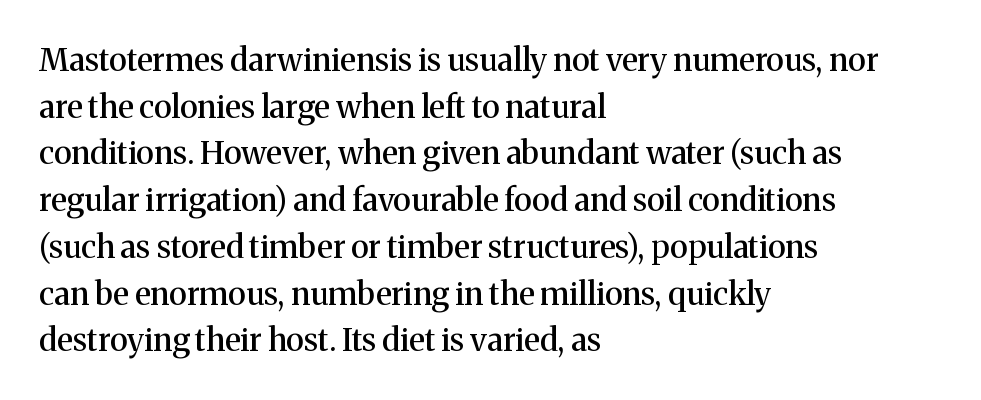
Italic: no, the glyphs are upright roman. Beneath every word, the page is bare. This rendering employs a face with finishing strokes, i.e., a serif. Line starts are locked; line ends wander.
